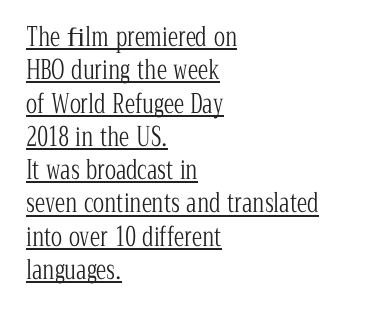
Characters follow at the spacing the type designer built in. Notice how a bar underscores the lettering throughout. The font's upright variant was chosen for this text. Line spacing here is normal. The passage shown is not bold in any degree.
